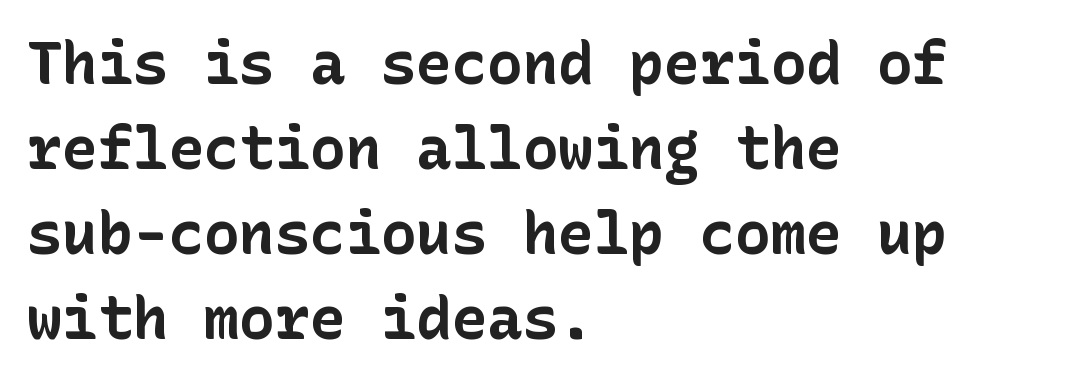
{"serif": "no", "italic": "no", "bold": "yes", "weight": "bold", "width": "normal", "stroke_contrast": "low", "x_height": "medium", "underline": "no", "align": "left", "line_spacing": "normal", "line_spacing_ratio": 1.44, "letter_spacing": "normal", "letter_spacing_em": 0.0, "glyph_px": 59}
